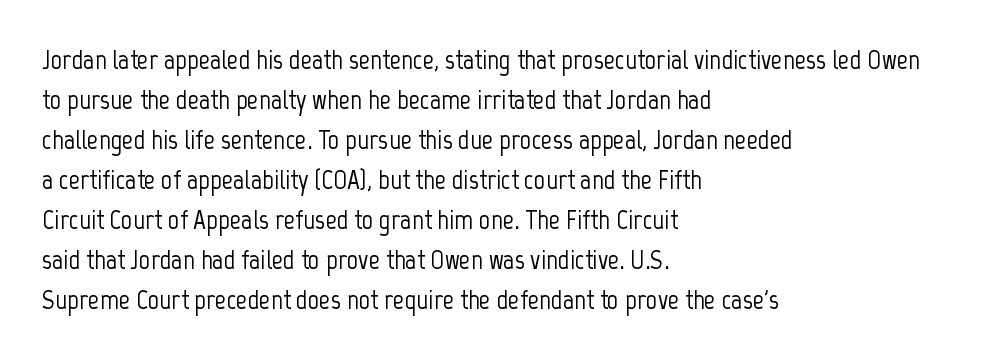
{"serif": "no", "italic": "no", "width": "condensed", "stroke_contrast": "low", "x_height": "medium", "monospaced": "no", "underline": "no", "align": "left", "line_spacing": "normal", "line_spacing_ratio": 1.43, "letter_spacing": "normal", "letter_spacing_em": 0.0, "glyph_px": 28}
